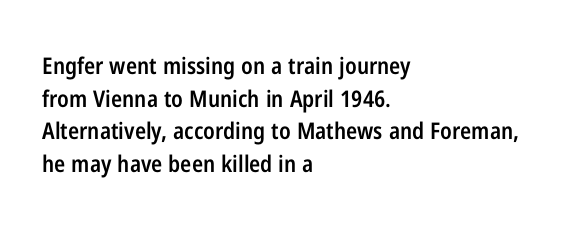
Q: Is the text bold? A: Semi-bold.
Q: Is the text italic (slanted)? A: No, it is upright.
Q: Is the text underlined? A: No.
Q: How is the paragraph aligned? A: Left-aligned.
Q: Is the spacing between letters normal or unusually wide? A: Normal.
Q: Is the spacing between lines tight, normal or loose? A: Normal.
